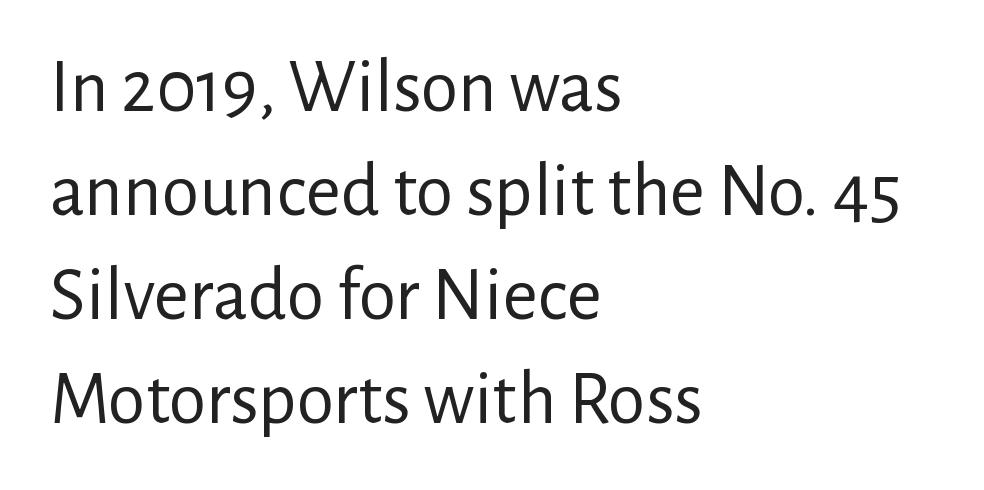
Glance below the letters and you will spot only blank space. The compositor pushed each line to the left boundary. The axis of the letterforms is exactly vertical. Short note: letters normally spaced. The passage shown stacks its lines at a standard gap. The rendering uses natural spacing where letterforms have individual widths.
